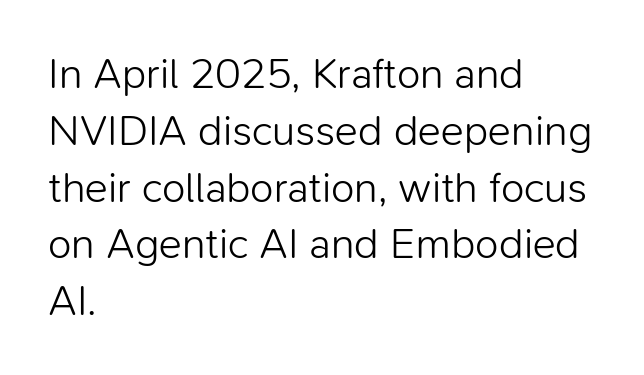
The image shows 43 px light sans-serif type, upright; set left-aligned, normal line spacing (1.32x), normal letter spacing, not underlined; low stroke contrast and a medium x-height.
